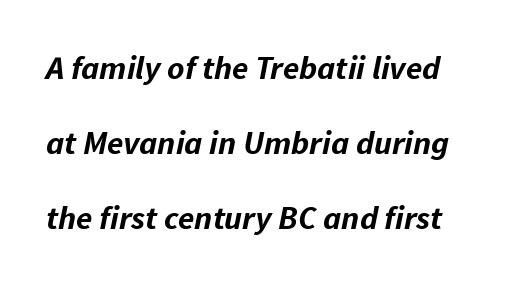
The image shows 33 px bold type, italic (leaning right); set loose line spacing (2.27x), normal letter spacing, not underlined; low stroke contrast and a medium x-height.
